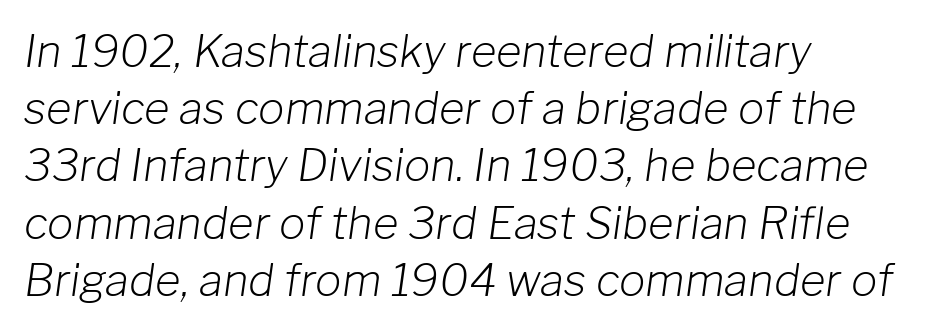
{"italic": "yes", "lean": "right", "slant_degrees": 8, "bold": "no", "weight": "light", "width": "normal", "stroke_contrast": "low", "x_height": "medium", "monospaced": "no", "underline": "no", "align": "left", "line_spacing": "normal", "line_spacing_ratio": 1.3, "letter_spacing": "normal", "letter_spacing_em": 0.0, "glyph_px": 44}
